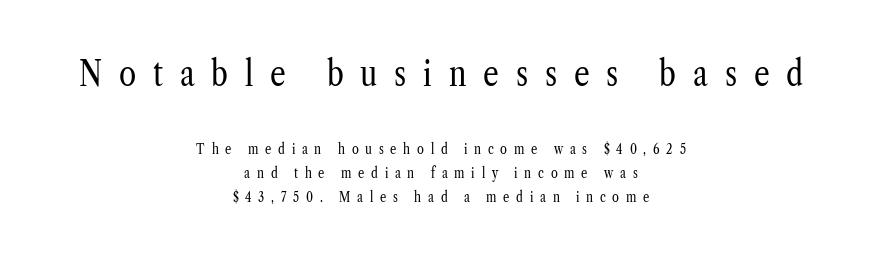
These two chunks differ in scale, with the top chunk taking the larger measure. The face used here is seriffed, in the tradition of book romans. Just letters on the line, the space beneath them empty. The font sits on the lighter half of the weight spectrum, regular included. Glyph-to-glyph distance is far greater than everyday printed text.
